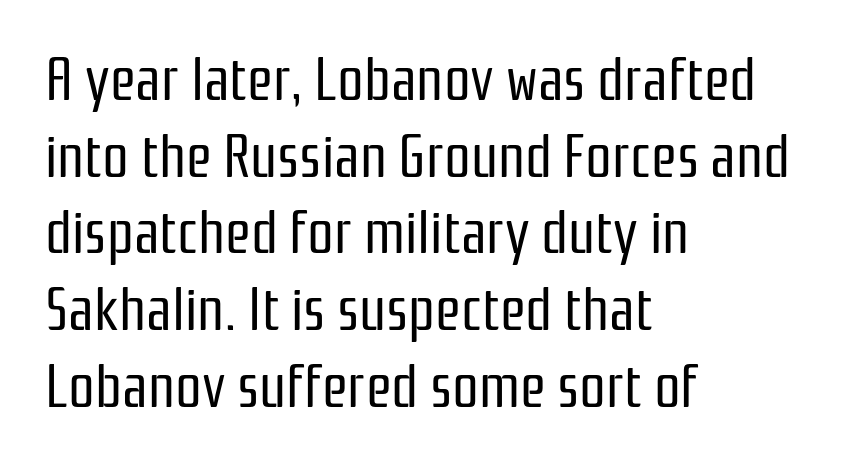
Q: Is the text bold? A: No.
Q: Is the text italic (slanted)? A: No, it is upright.
Q: Is the typeface a serif or a sans-serif typeface? A: Sans-serif.
Q: Is the text underlined? A: No.
Q: How is the paragraph aligned? A: Left-aligned.
Q: Is the spacing between letters normal or unusually wide? A: Normal.
Q: Is the spacing between lines tight, normal or loose? A: Normal.
Q: Width (condensed, normal, or wide)? A: Condensed.
Q: Stroke contrast? A: Low.
Q: x-height? A: Medium.
Q: Monospaced? A: No.
